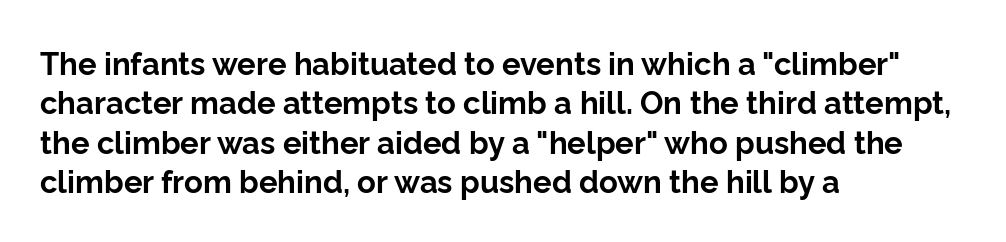
Q: Is the text bold? A: Yes.
Q: Is the text italic (slanted)? A: No, it is upright.
Q: Is the typeface a serif or a sans-serif typeface? A: Sans-serif.
Q: Is the text underlined? A: No.
Q: How is the paragraph aligned? A: Left-aligned.
Q: Is the spacing between letters normal or unusually wide? A: Normal.
Q: Is the spacing between lines tight, normal or loose? A: Normal.
Q: Width (condensed, normal, or wide)? A: Normal.
Q: Stroke contrast? A: Low.
Q: x-height? A: Medium.
Q: Monospaced? A: No.
